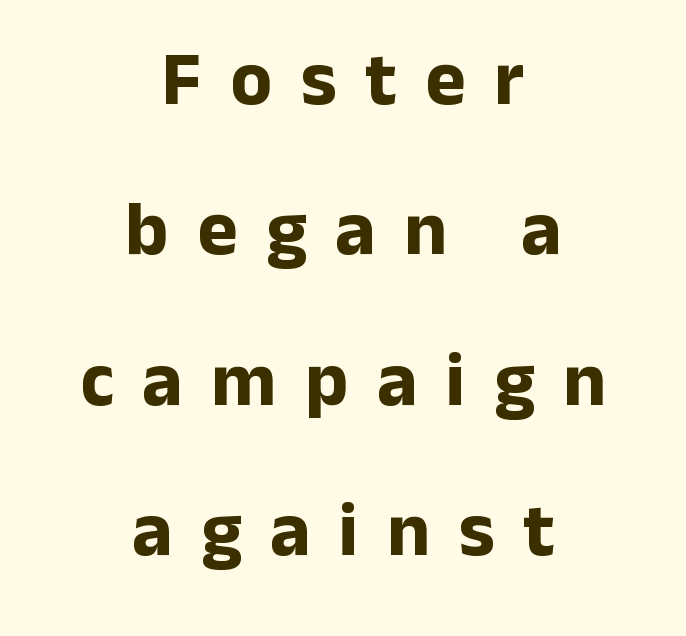
The image shows 76 px bold sans-serif type, upright; set centered, loose line spacing (1.98x), unusually wide letter spacing (+0.38 em), not underlined; low stroke contrast and a medium x-height.
